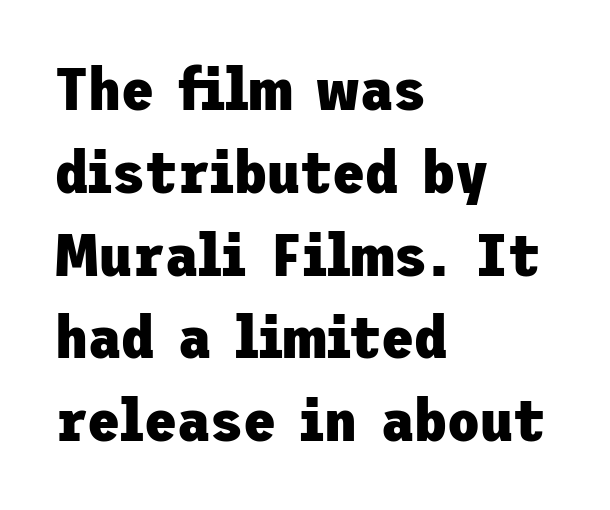
Line beginnings align vertically; line endings do not. This is heavy type, rendered in bold. Check the space under the baseline: it is left empty. Short note: letters normally spaced.
